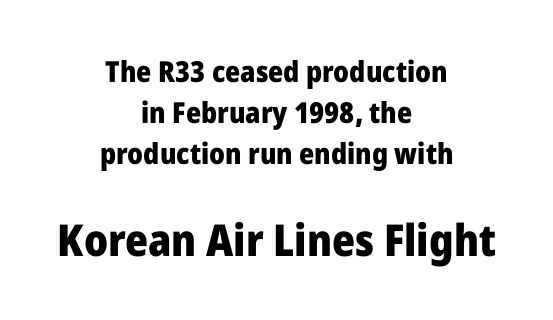
{"serif": "no", "italic": "no", "bold": "yes", "weight": "heavy", "width": "normal", "stroke_contrast": "low", "x_height": "medium", "monospaced": "no", "underline": "no", "align": "center", "line_spacing": "normal", "line_spacing_ratio": 1.41, "letter_spacing": "normal", "letter_spacing_em": 0.0, "larger_block": "second", "size_ratio": 1.52, "glyph_px": 44}
